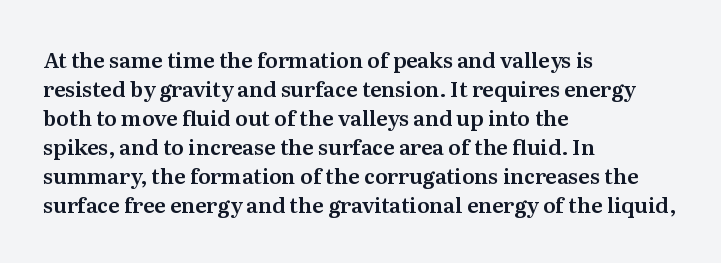
Does the leading feel generous? No, just average. Nobody touched the tracking dial on this one. This is the regular roman posture of the typeface. Visually the block forms a straight wall on the left and a jagged coastline on the right.
